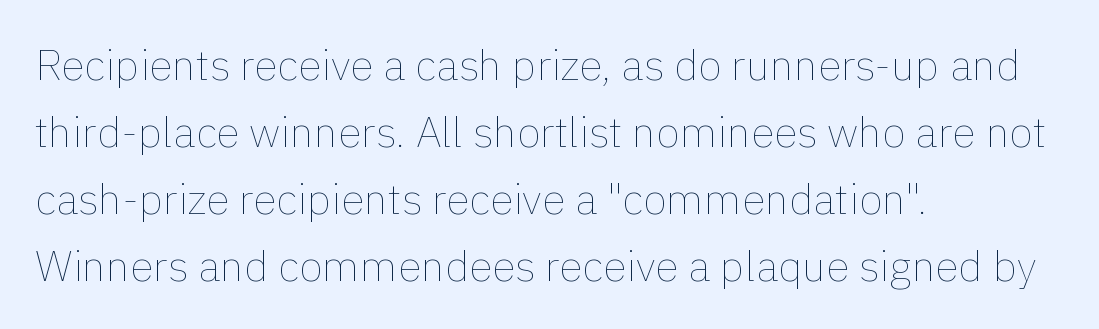
Q: Is the text bold? A: No.
Q: Is the text italic (slanted)? A: No, it is upright.
Q: Is the text underlined? A: No.
Q: How is the paragraph aligned? A: Left-aligned.
Q: Is the spacing between letters normal or unusually wide? A: Normal.
Q: Is the spacing between lines tight, normal or loose? A: Normal.
Q: Width (condensed, normal, or wide)? A: Normal.
Q: x-height? A: Medium.
Q: Monospaced? A: No.
